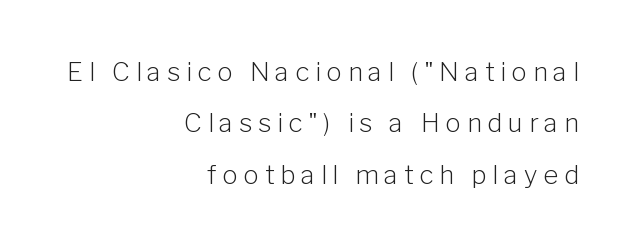
{"italic": "no", "bold": "no", "underline": "no", "align": "right", "line_spacing": "loose", "line_spacing_ratio": 1.98, "letter_spacing": "wide", "letter_spacing_em": 0.22, "glyph_px": 26}
